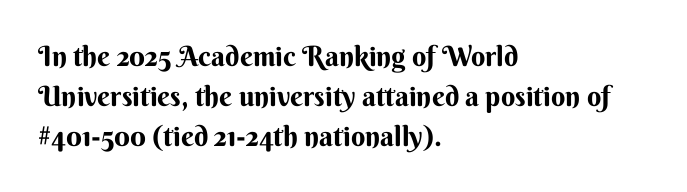
{"serif": "no", "italic": "no", "width": "normal", "stroke_contrast": "medium", "x_height": "small", "monospaced": "no", "underline": "no", "align": "left", "line_spacing": "normal", "line_spacing_ratio": 1.42, "letter_spacing": "normal", "letter_spacing_em": 0.0, "glyph_px": 28}
